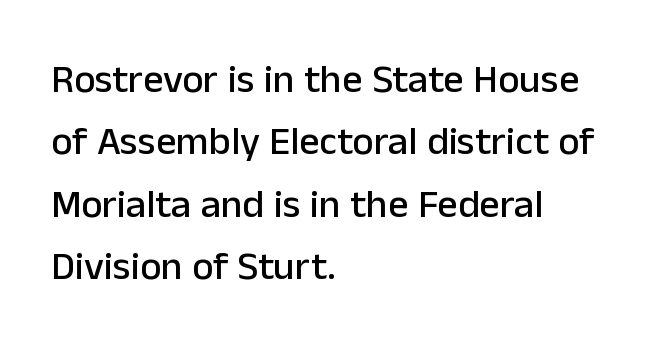
{"serif": "no", "italic": "no", "width": "normal", "stroke_contrast": "low", "x_height": "medium", "monospaced": "no", "underline": "no", "align": "left", "line_spacing": "normal", "line_spacing_ratio": 1.56, "letter_spacing": "normal", "letter_spacing_em": 0.0, "glyph_px": 40}
